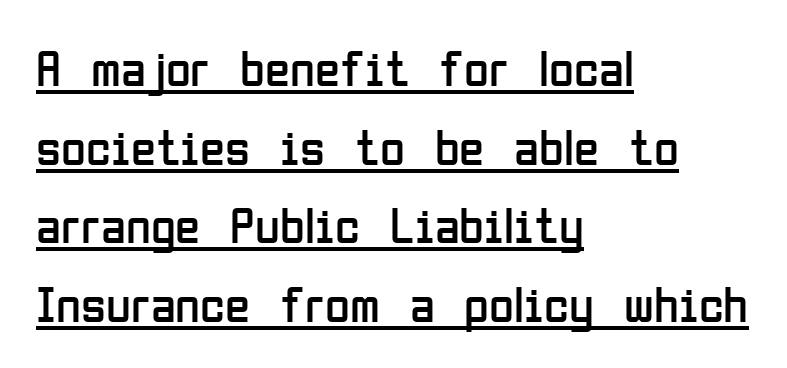
Q: Is the text bold? A: No.
Q: Is the text italic (slanted)? A: No, it is upright.
Q: Is the typeface a serif or a sans-serif typeface? A: Sans-serif.
Q: Is the text underlined? A: Yes.
Q: How is the paragraph aligned? A: Left-aligned.
Q: Is the spacing between letters normal or unusually wide? A: Normal.
Q: Is the spacing between lines tight, normal or loose? A: Normal.
Q: Width (condensed, normal, or wide)? A: Condensed.
Q: Stroke contrast? A: Low.
Q: x-height? A: Medium.
Q: Monospaced? A: No.
